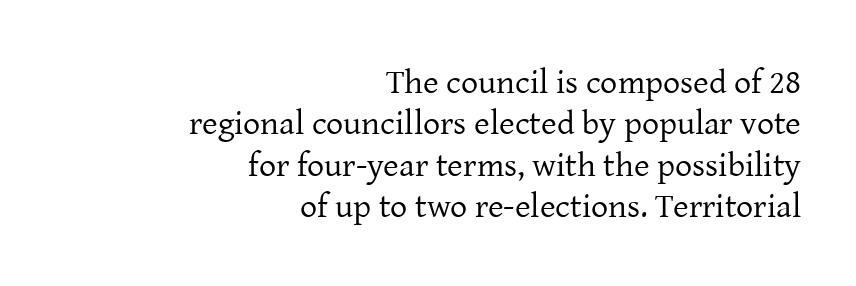
Q: Is the text bold? A: No.
Q: Is the text italic (slanted)? A: No, it is upright.
Q: Is the typeface a serif or a sans-serif typeface? A: Serif.
Q: Is the text underlined? A: No.
Q: How is the paragraph aligned? A: Right-aligned.
Q: Is the spacing between letters normal or unusually wide? A: Normal.
Q: Width (condensed, normal, or wide)? A: Normal.
Q: Stroke contrast? A: Low.
Q: x-height? A: Medium.
Q: Monospaced? A: No.
